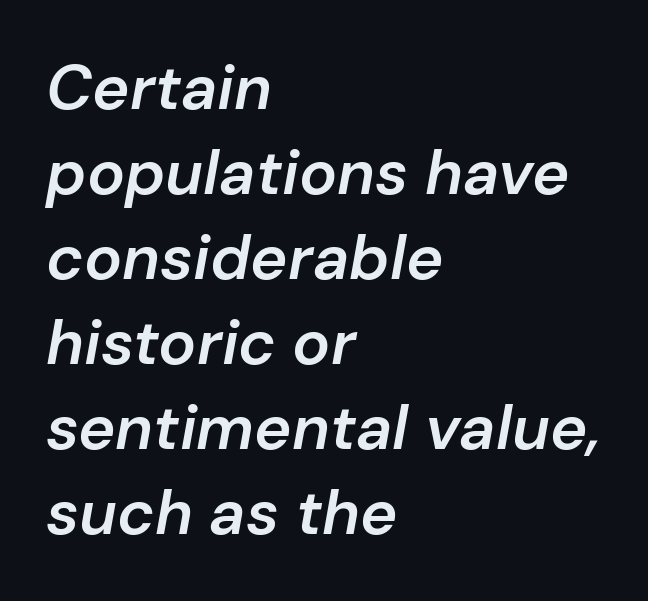
Q: Is the text bold? A: Semi-bold.
Q: Is the text italic (slanted)? A: Yes, it leans right by about 10 degrees.
Q: Is the text underlined? A: No.
Q: How is the paragraph aligned? A: Left-aligned.
Q: Is the spacing between letters normal or unusually wide? A: Normal.
Q: Is the spacing between lines tight, normal or loose? A: Normal.
Q: Width (condensed, normal, or wide)? A: Normal.
Q: Stroke contrast? A: Low.
Q: x-height? A: Medium.
Q: Monospaced? A: No.
